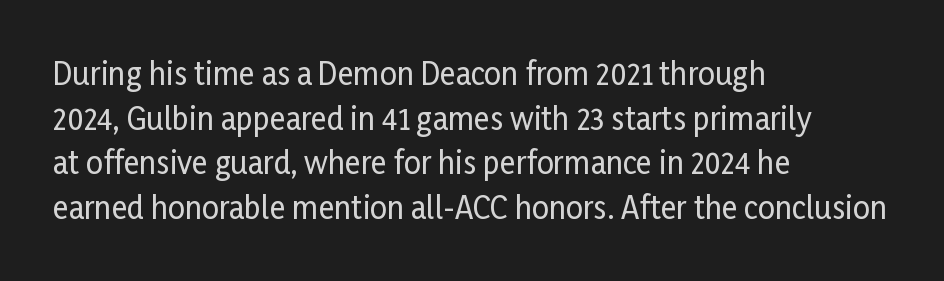
The image shows 30 px condensed sans-serif type, upright; set left-aligned, normal line spacing (1.49x), normal letter spacing, not underlined; low stroke contrast and a medium x-height.
